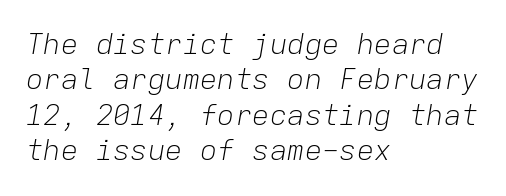
{"italic": "yes", "lean": "right", "slant_degrees": 9, "bold": "no", "weight": "light", "width": "normal", "stroke_contrast": "low", "x_height": "medium", "monospaced": "yes", "underline": "no", "align": "left", "line_spacing_ratio": 1.22, "letter_spacing": "normal", "letter_spacing_em": 0.0, "glyph_px": 29}
